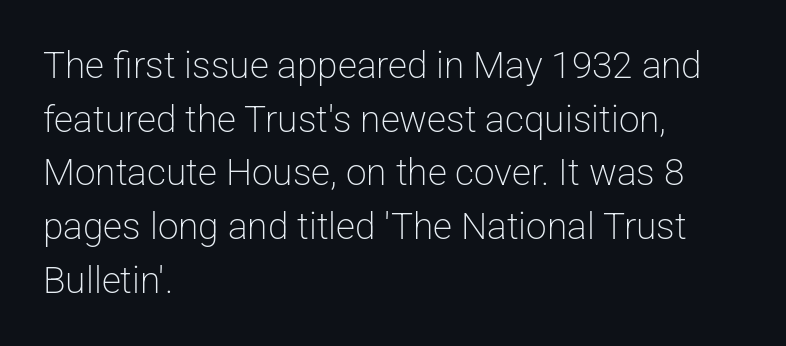
Q: Is the text bold? A: No.
Q: Is the text italic (slanted)? A: No, it is upright.
Q: Is the typeface a serif or a sans-serif typeface? A: Sans-serif.
Q: Is the text underlined? A: No.
Q: How is the paragraph aligned? A: Left-aligned.
Q: Is the spacing between letters normal or unusually wide? A: Normal.
Q: Is the spacing between lines tight, normal or loose? A: Normal.
Q: Width (condensed, normal, or wide)? A: Normal.
Q: Stroke contrast? A: Low.
Q: x-height? A: Medium.
Q: Monospaced? A: No.
